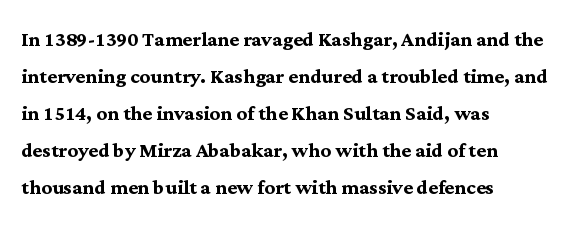
The image shows 26 px bold type, upright; set left-aligned, normal line spacing (1.42x), normal letter spacing, not underlined.
